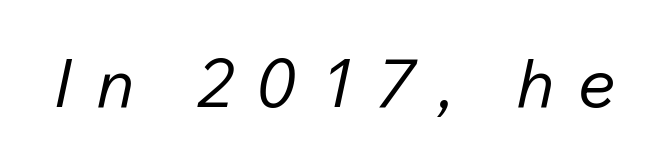
Underline: absent. Is this a fixed-width face? No — the glyphs have proportional, varying widths. The face used here is rendered with a markedly widened letterfit. Heft: none added — not bold. The lettering tilts uniformly, giving the passage an italic look.
